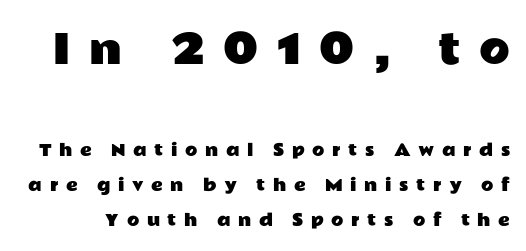
Q: Is the text italic (slanted)? A: No, it is upright.
Q: Is the typeface a serif or a sans-serif typeface? A: Sans-serif.
Q: Is the text underlined? A: No.
Q: Is the spacing between letters normal or unusually wide? A: Unusually wide.
Q: Is the spacing between lines tight, normal or loose? A: Loose.
Q: Which block of text is set in a larger size, the first (top) or the second (bottom)? A: The first (top) one.
Q: Width (condensed, normal, or wide)? A: Wide.
Q: Stroke contrast? A: Low.
Q: x-height? A: Medium.
Q: Monospaced? A: No.
